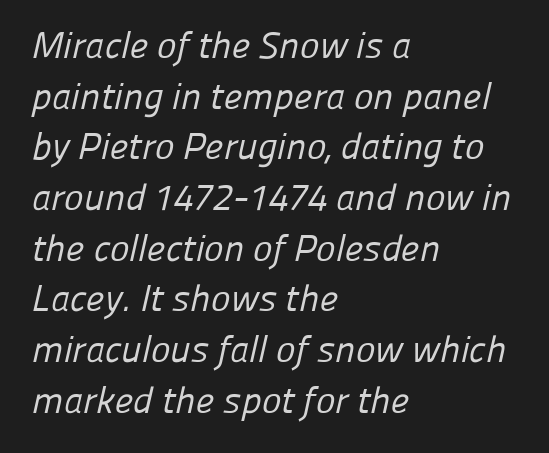
{"serif": "no", "bold": "no", "weight": "regular", "width": "normal", "stroke_contrast": "low", "x_height": "medium", "monospaced": "no", "underline": "no", "align": "left", "line_spacing": "normal", "line_spacing_ratio": 1.37, "letter_spacing": "normal", "letter_spacing_em": 0.0, "glyph_px": 37}
